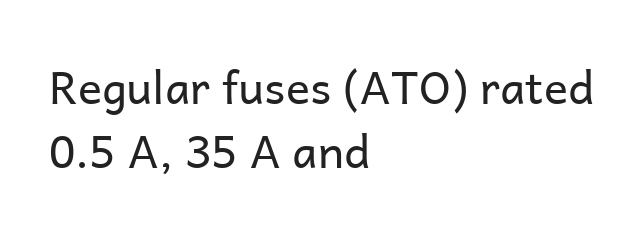
Q: Is the text bold? A: No.
Q: Is the text italic (slanted)? A: No, it is upright.
Q: Is the typeface a serif or a sans-serif typeface? A: Sans-serif.
Q: Is the text underlined? A: No.
Q: How is the paragraph aligned? A: Left-aligned.
Q: Is the spacing between letters normal or unusually wide? A: Normal.
Q: Is the spacing between lines tight, normal or loose? A: Normal.
Q: Width (condensed, normal, or wide)? A: Normal.
Q: Stroke contrast? A: Low.
Q: x-height? A: Medium.
Q: Monospaced? A: No.
